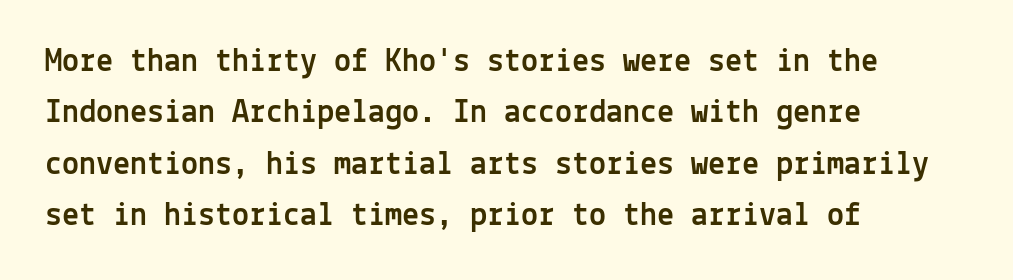
The image shows 34 px sans-serif type, upright, monospaced; set left-aligned, normal line spacing (1.51x), normal letter spacing, not underlined; a medium x-height.
